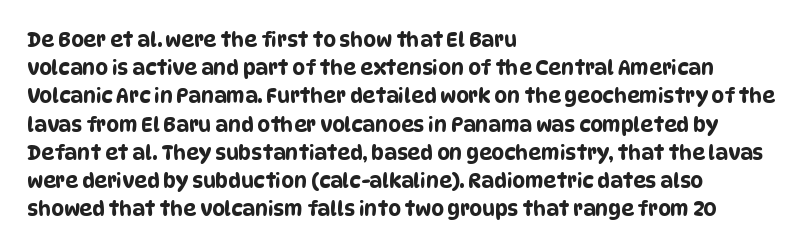
Unmarked baselines from the first word to the last. Words appear dense and cohesive because spacing is normal. Regarding leading, the lines here are spaced in the standard way. Each line starts at the same left margin while the right side varies.
